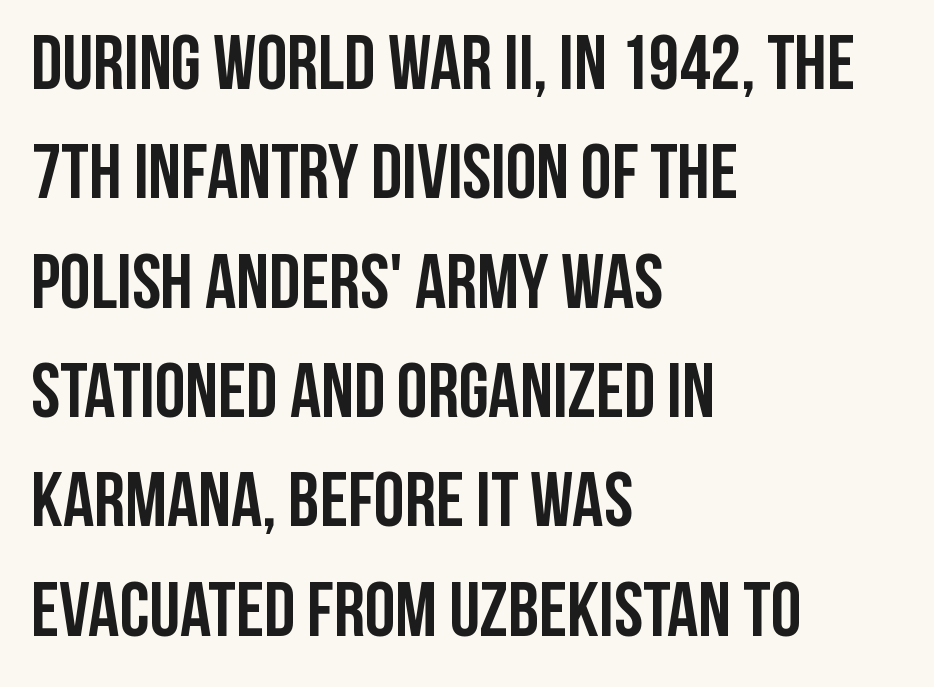
The image shows 77 px semibold, condensed sans-serif type, upright; set left-aligned, normal line spacing (1.42x), normal letter spacing, not underlined; low stroke contrast and a large x-height.
